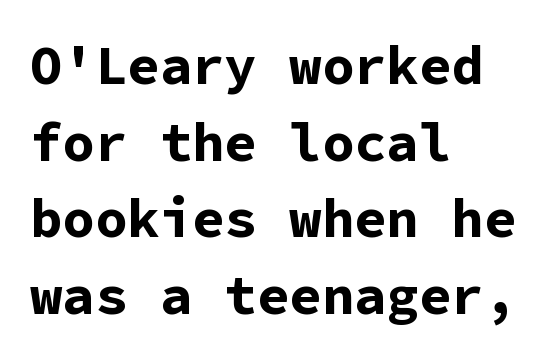
Q: Is the text bold? A: Yes.
Q: Is the text italic (slanted)? A: No, it is upright.
Q: Is the typeface a serif or a sans-serif typeface? A: Sans-serif.
Q: Is the text underlined? A: No.
Q: How is the paragraph aligned? A: Left-aligned.
Q: Is the spacing between letters normal or unusually wide? A: Normal.
Q: Is the spacing between lines tight, normal or loose? A: Normal.
Q: Width (condensed, normal, or wide)? A: Normal.
Q: Stroke contrast? A: Low.
Q: x-height? A: Medium.
Q: Monospaced? A: Yes.
